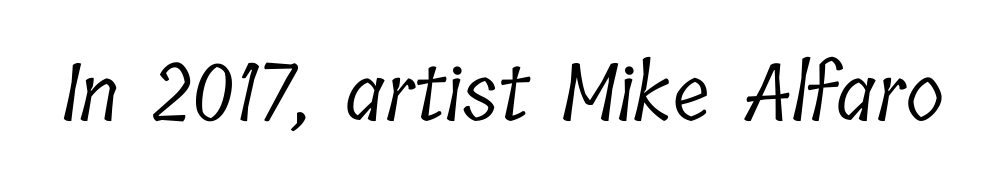
Q: Is the text bold? A: No.
Q: Is the typeface a serif or a sans-serif typeface? A: Serif.
Q: Is the text underlined? A: No.
Q: Is the spacing between letters normal or unusually wide? A: Normal.
Q: Width (condensed, normal, or wide)? A: Condensed.
Q: Stroke contrast? A: Low.
Q: x-height? A: Medium.
Q: Monospaced? A: No.
